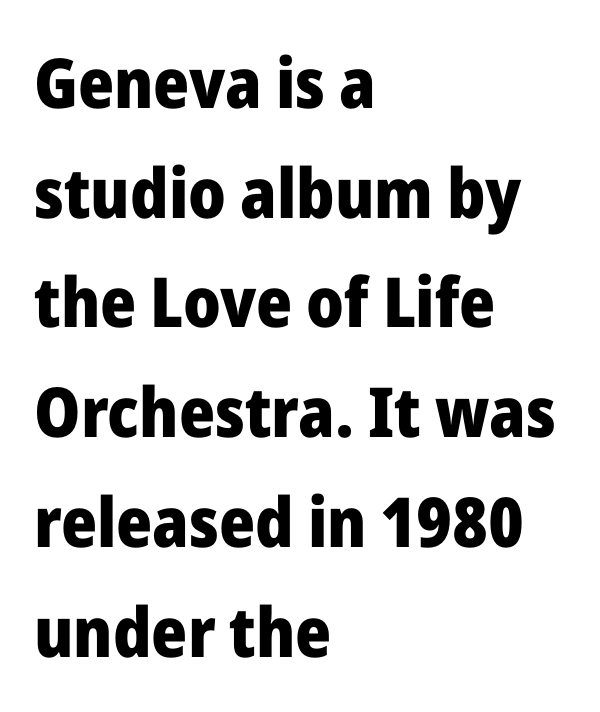
{"serif": "no", "italic": "no", "bold": "yes", "weight": "heavy", "width": "normal", "stroke_contrast": "low", "x_height": "medium", "monospaced": "no", "underline": "no", "align": "left", "line_spacing": "normal", "line_spacing_ratio": 1.59, "letter_spacing": "normal", "letter_spacing_em": 0.0, "glyph_px": 69}
